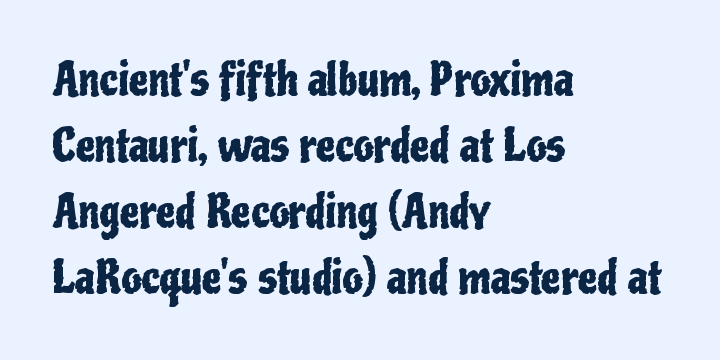
Whoever set this chose a conventional vertical rhythm. The letters carry no serifs — their stems end cleanly without finishing strokes. Every character sits straight up, as roman type does. Here the designer chose a conventional face with non-uniform glyph widths.
